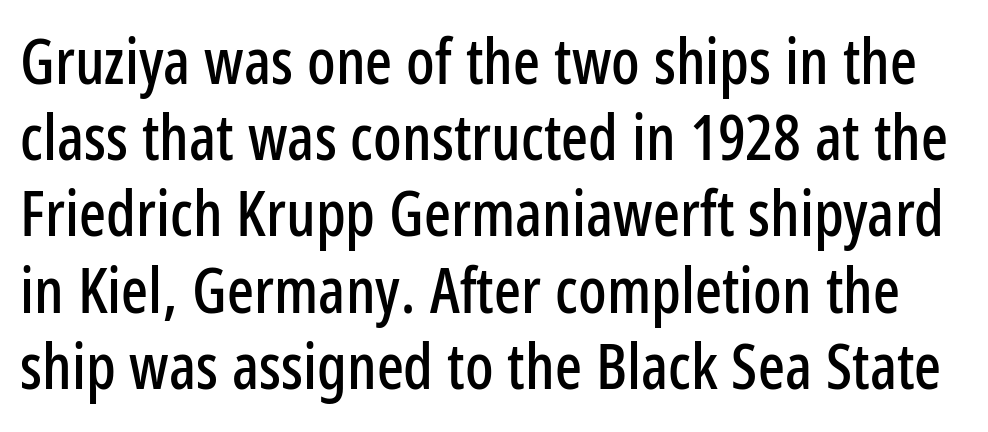
Q: Is the text italic (slanted)? A: No, it is upright.
Q: Is the typeface a serif or a sans-serif typeface? A: Sans-serif.
Q: Is the text underlined? A: No.
Q: Is the spacing between letters normal or unusually wide? A: Normal.
Q: Width (condensed, normal, or wide)? A: Condensed.
Q: Stroke contrast? A: Low.
Q: x-height? A: Medium.
Q: Monospaced? A: No.
